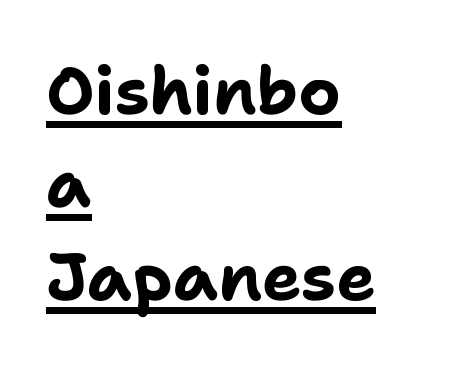
Q: Is the text bold? A: Yes.
Q: Is the text italic (slanted)? A: No, it is upright.
Q: Is the typeface a serif or a sans-serif typeface? A: Sans-serif.
Q: Is the text underlined? A: Yes.
Q: How is the paragraph aligned? A: Left-aligned.
Q: Is the spacing between letters normal or unusually wide? A: Normal.
Q: Is the spacing between lines tight, normal or loose? A: Normal.
Q: Width (condensed, normal, or wide)? A: Normal.
Q: Stroke contrast? A: Low.
Q: x-height? A: Medium.
Q: Monospaced? A: No.
